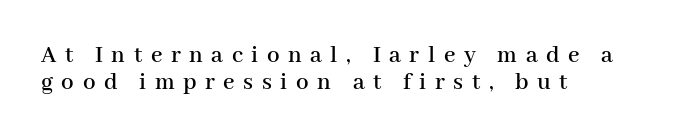
This is roman type, the default non-slanted kind. Students, observe: this is what under-led, compact text looks like. No word sits above an underline. A classic flush-left, rag-right setting is used for this passage. The line texture is sparse and dotted thanks to wide tracking.
